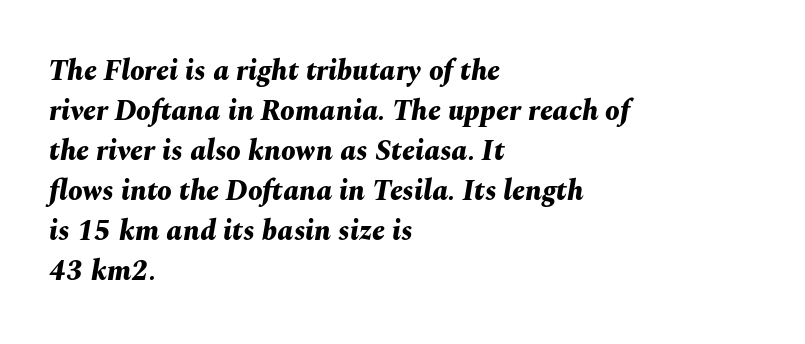
The image shows 29 px bold type, italic (leaning right); set left-aligned, normal line spacing (1.38x), normal letter spacing, not underlined; medium stroke contrast and a medium x-height.
